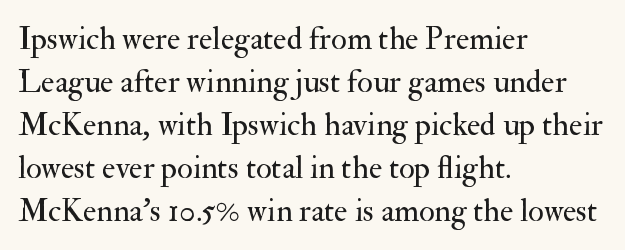
The passage shown is typed in a proportional face where columns would drift. Here the glyphs are tracked normally, forming tight word shapes. Stroke mass is kept to a normal reading level or below. Short and long lines alike share a common starting point at left. A typesetter would label this face a serif.
